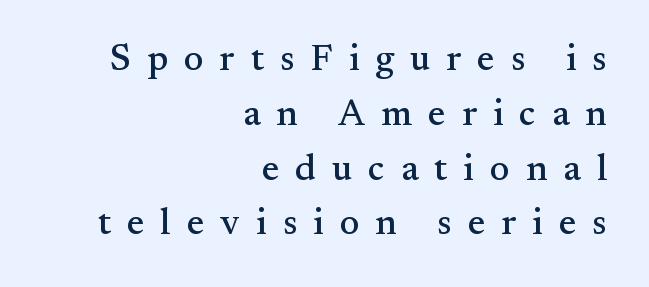
The image shows 37 px serif type, upright; set right-aligned, normal line spacing (1.48x), unusually wide letter spacing (+0.43 em), not underlined; medium stroke contrast and a small x-height.
